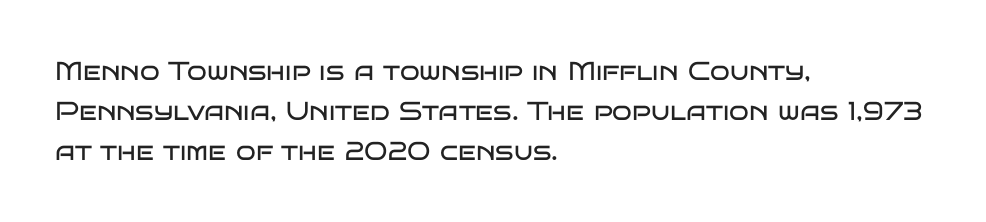
The image shows 26 px text type, upright; set left-aligned, normal line spacing (1.53x), normal letter spacing, not underlined.
